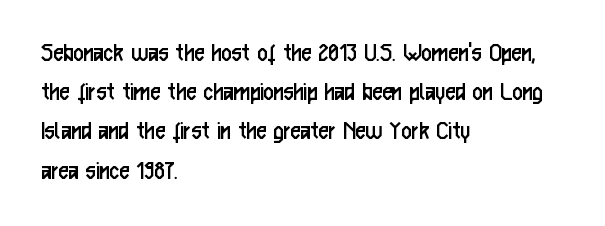
This rendering features lettering with no underline. The typeface chosen for these lines omits serifs. This sample is left-justified, so line endings fall wherever the words run out. Students, note that the glyphs here touch the page at normal intervals. Rendered with straight, roman letterforms. Vertically, the passage feels balanced, rows spaced as you'd expect.
